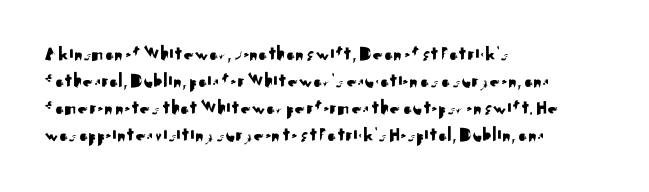
Q: Is the text italic (slanted)? A: No, it is upright.
Q: Is the text underlined? A: No.
Q: How is the paragraph aligned? A: Left-aligned.
Q: Is the spacing between letters normal or unusually wide? A: Normal.
Q: Is the spacing between lines tight, normal or loose? A: Normal.
